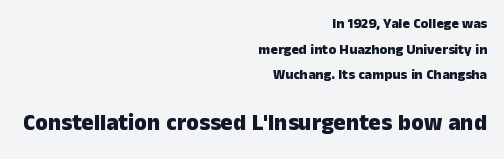
{"italic": "no", "bold": "yes", "underline": "no", "align": "right", "line_spacing_ratio": 1.83, "letter_spacing": "normal", "letter_spacing_em": 0.0, "larger_block": "second", "size_ratio": 1.64, "glyph_px": 23}
